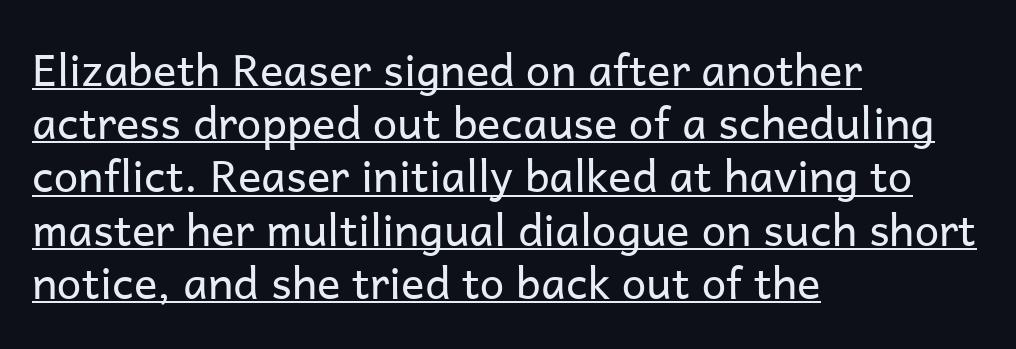
A roman cut, with each character standing at attention. Looks like regular typesetting: each glyph gets only the width it needs. Weight: not bold — regular or lighter. Looks like someone drew a line under every word here. Caption: standard tracking, unaltered.
